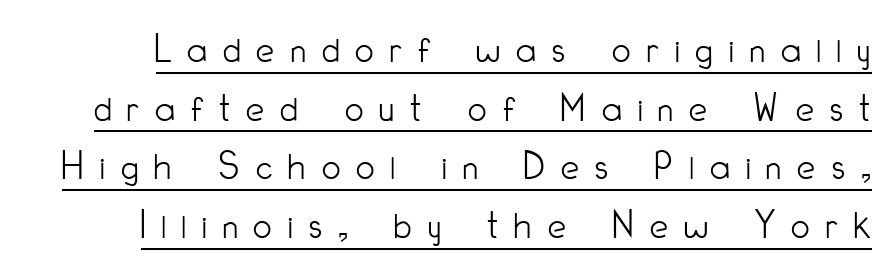
Q: Is the text bold? A: No.
Q: Is the text italic (slanted)? A: No, it is upright.
Q: Is the typeface a serif or a sans-serif typeface? A: Sans-serif.
Q: Is the text underlined? A: Yes.
Q: Is the spacing between letters normal or unusually wide? A: Unusually wide.
Q: Is the spacing between lines tight, normal or loose? A: Normal.
Q: Width (condensed, normal, or wide)? A: Condensed.
Q: Stroke contrast? A: Low.
Q: x-height? A: Small.
Q: Monospaced? A: No.
